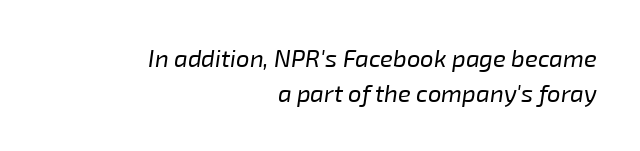
The image shows 24 px text type, italic (leaning right); set right-aligned, normal line spacing (1.46x), normal letter spacing, not underlined.
